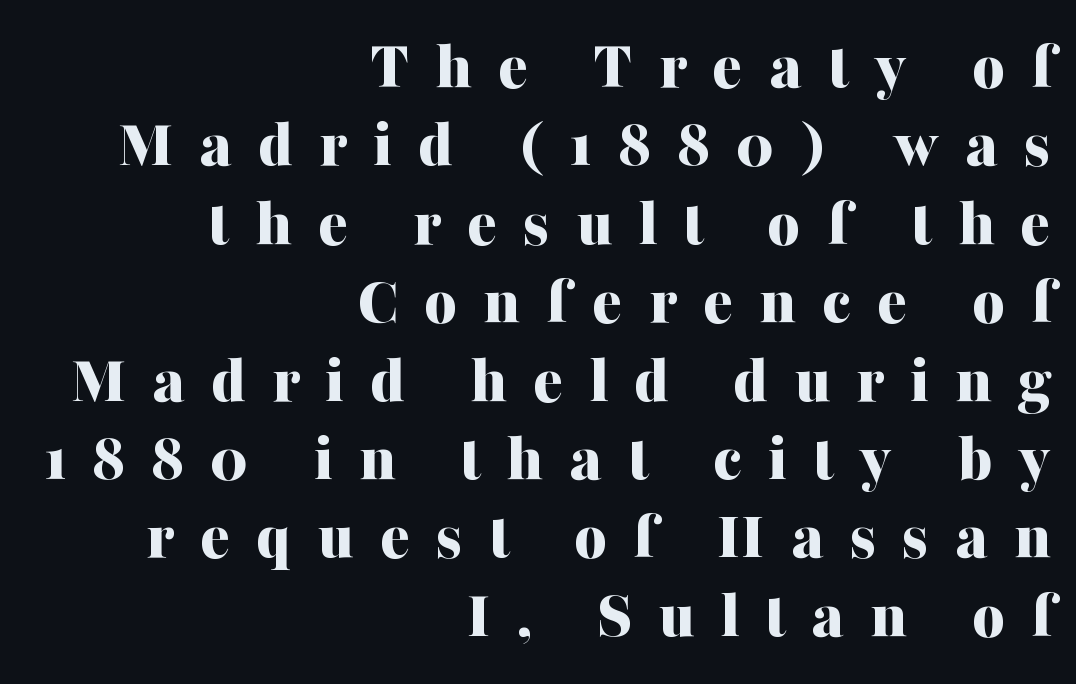
The image shows 70 px bold serif type, upright; set right-aligned, tight line spacing (1.12x), unusually wide letter spacing (+0.37 em), not underlined; medium stroke contrast and a medium x-height.
